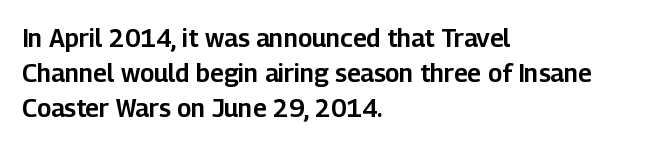
The image shows 25 px text type, upright; set left-aligned, normal line spacing (1.41x), normal letter spacing, not underlined.
